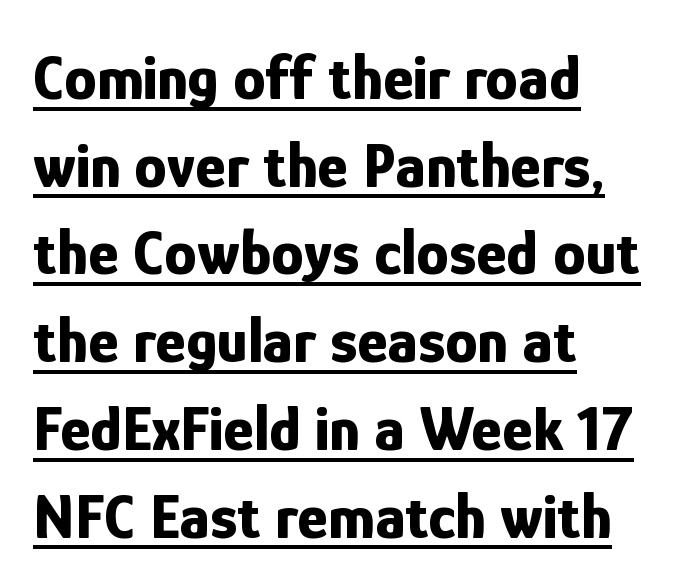
Q: Is the text bold? A: Yes.
Q: Is the text italic (slanted)? A: No, it is upright.
Q: Is the typeface a serif or a sans-serif typeface? A: Sans-serif.
Q: Is the text underlined? A: Yes.
Q: How is the paragraph aligned? A: Left-aligned.
Q: Is the spacing between letters normal or unusually wide? A: Normal.
Q: Is the spacing between lines tight, normal or loose? A: Normal.
Q: Width (condensed, normal, or wide)? A: Condensed.
Q: Stroke contrast? A: Low.
Q: x-height? A: Medium.
Q: Monospaced? A: No.
